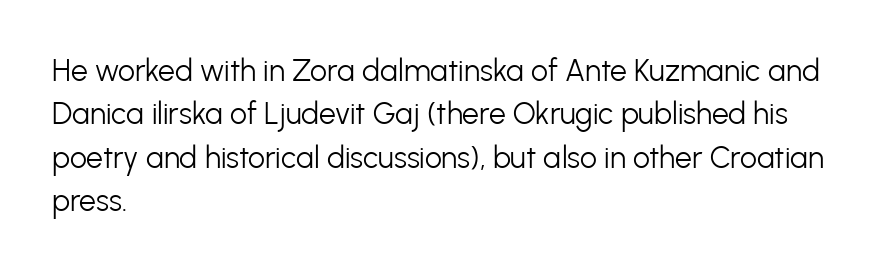
The lines are quadded left. Note the varied advance widths — an 'i' is clearly narrower than an 'm'. The specimen omits any rule beneath the text block's lines. No chunkiness to these letters — they're not bold. The typeface chosen for these lines omits serifs.
